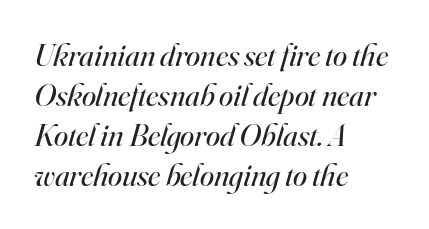
{"serif": "yes", "italic": "yes", "lean": "right", "slant_degrees": 16, "bold": "no", "weight": "regular", "width": "normal", "stroke_contrast": "high", "x_height": "small", "monospaced": "no", "underline": "no", "align": "left", "line_spacing": "normal", "line_spacing_ratio": 1.25, "letter_spacing": "normal", "letter_spacing_em": 0.0, "glyph_px": 32}
